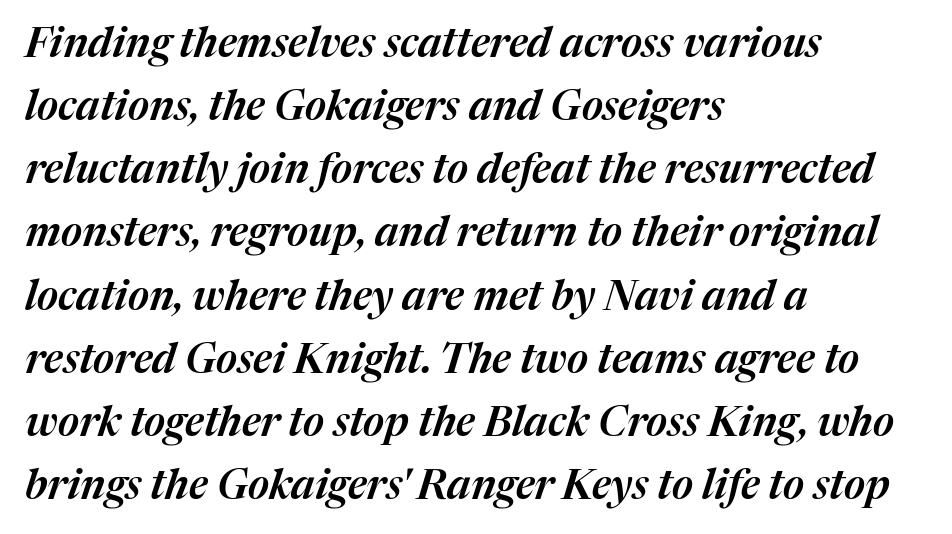
Q: Is the text italic (slanted)? A: Yes, it leans right by about 17 degrees.
Q: Is the text underlined? A: No.
Q: How is the paragraph aligned? A: Left-aligned.
Q: Is the spacing between letters normal or unusually wide? A: Normal.
Q: Is the spacing between lines tight, normal or loose? A: Normal.
Q: Width (condensed, normal, or wide)? A: Normal.
Q: Stroke contrast? A: Medium.
Q: x-height? A: Medium.
Q: Monospaced? A: No.
